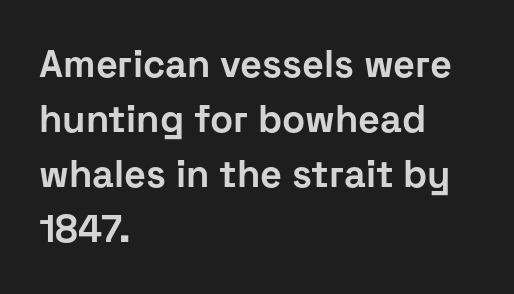
The image shows 38 px bold sans-serif type, upright; set left-aligned, normal line spacing (1.45x), normal letter spacing, not underlined; low stroke contrast and a medium x-height.
